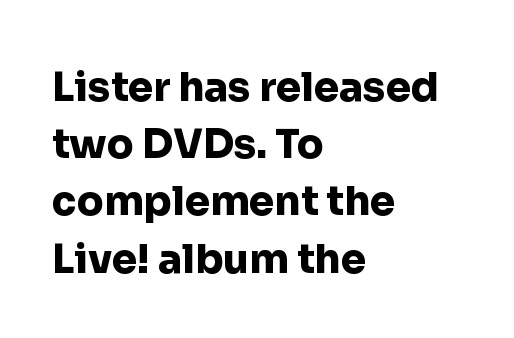
Q: Is the text bold? A: Yes.
Q: Is the text italic (slanted)? A: No, it is upright.
Q: Is the typeface a serif or a sans-serif typeface? A: Sans-serif.
Q: Is the text underlined? A: No.
Q: How is the paragraph aligned? A: Left-aligned.
Q: Is the spacing between letters normal or unusually wide? A: Normal.
Q: Is the spacing between lines tight, normal or loose? A: Normal.
Q: Width (condensed, normal, or wide)? A: Normal.
Q: Stroke contrast? A: Low.
Q: x-height? A: Medium.
Q: Monospaced? A: No.
